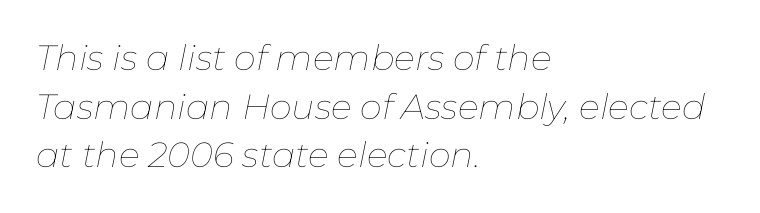
Q: Is the text bold? A: No.
Q: Is the text italic (slanted)? A: Yes, it leans right by about 11 degrees.
Q: Is the text underlined? A: No.
Q: How is the paragraph aligned? A: Left-aligned.
Q: Is the spacing between letters normal or unusually wide? A: Normal.
Q: Is the spacing between lines tight, normal or loose? A: Normal.
Q: Width (condensed, normal, or wide)? A: Normal.
Q: Stroke contrast? A: Low.
Q: x-height? A: Medium.
Q: Monospaced? A: No.
